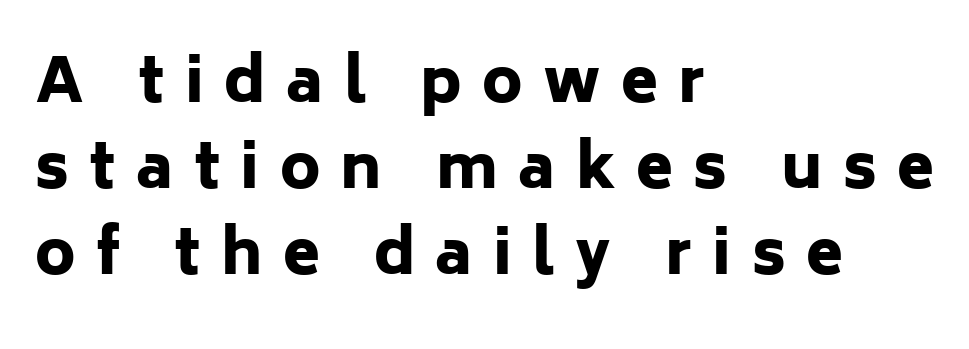
The image shows 60 px heavy sans-serif type, upright; set left-aligned, normal line spacing (1.43x), unusually wide letter spacing (+0.34 em), not underlined; low stroke contrast and a medium x-height.
